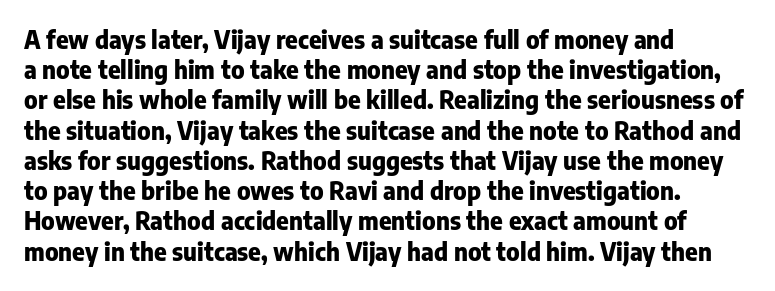
The ragged edge is on the right, which tells us the setting is flush left. The space beneath each line is pristine and unruled. This rendering leaves character spacing at its baseline value. The passage shown stacks its lines at a standard gap. Italic? Not at all — the glyphs are vertical. Emphasis by weight is at full strength: bold.
